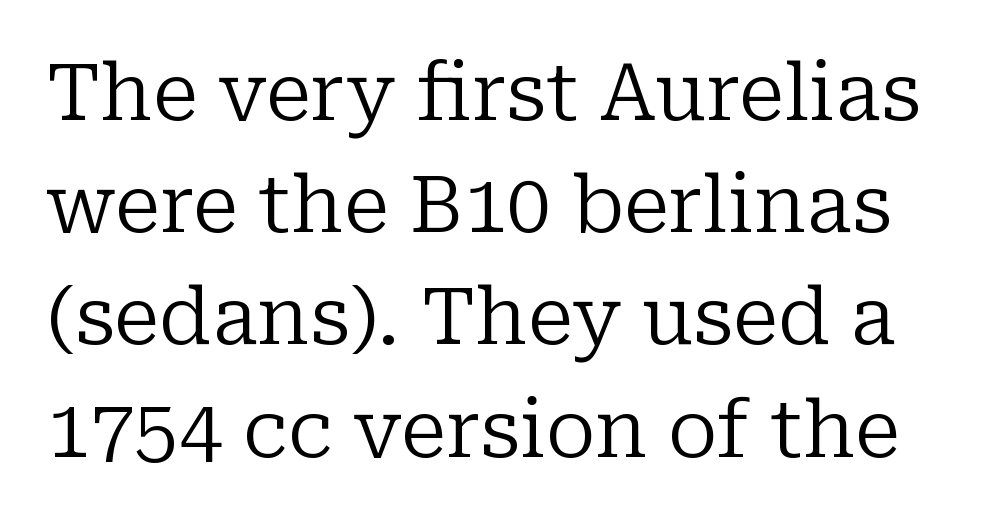
{"serif": "yes", "italic": "no", "bold": "no", "weight": "regular", "width": "normal", "stroke_contrast": "low", "x_height": "medium", "monospaced": "no", "underline": "no", "line_spacing": "normal", "line_spacing_ratio": 1.42, "letter_spacing": "normal", "letter_spacing_em": 0.0, "glyph_px": 79}
